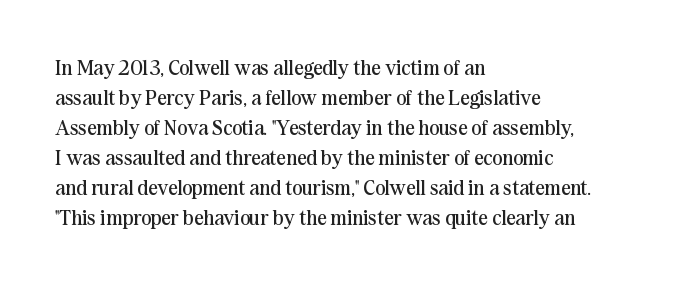
The image shows 21 px text type, upright; set left-aligned, normal line spacing (1.43x), normal letter spacing, not underlined.
